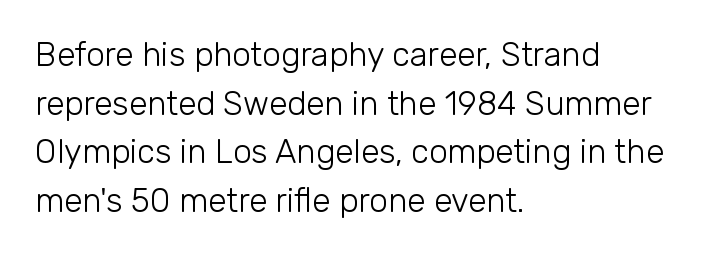
Q: Is the text bold? A: No.
Q: Is the text italic (slanted)? A: No, it is upright.
Q: Is the typeface a serif or a sans-serif typeface? A: Sans-serif.
Q: Is the text underlined? A: No.
Q: How is the paragraph aligned? A: Left-aligned.
Q: Is the spacing between letters normal or unusually wide? A: Normal.
Q: Is the spacing between lines tight, normal or loose? A: Normal.
Q: Width (condensed, normal, or wide)? A: Normal.
Q: Stroke contrast? A: Low.
Q: x-height? A: Medium.
Q: Monospaced? A: No.
